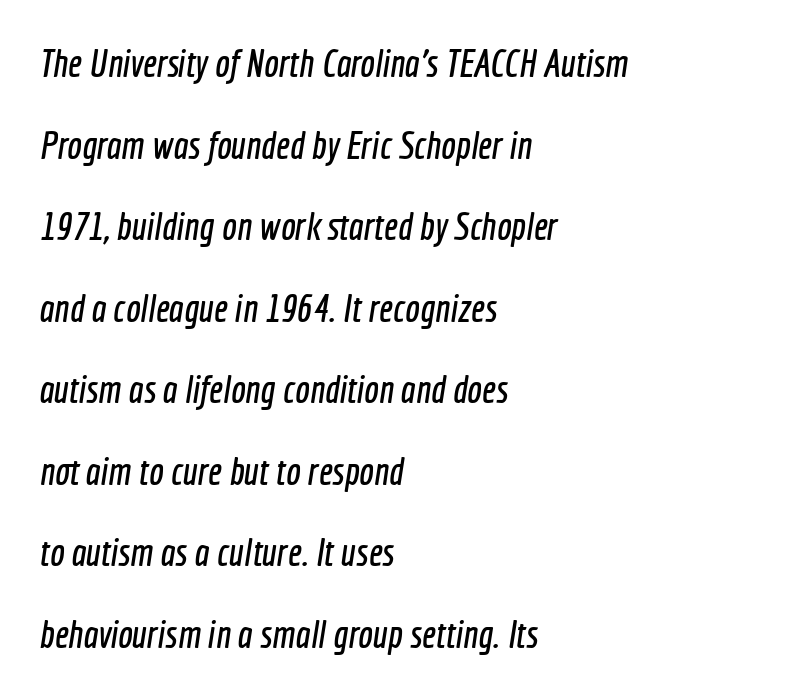
Nobody touched the tracking dial on this one. Visually the block forms a straight wall on the left and a jagged coastline on the right. Quick note: underline off. If you measured baseline to baseline, you'd find a long distance. Does the type have serifs? No, each stem ends abruptly. The passage shown is typed in a proportional face where columns would drift.
